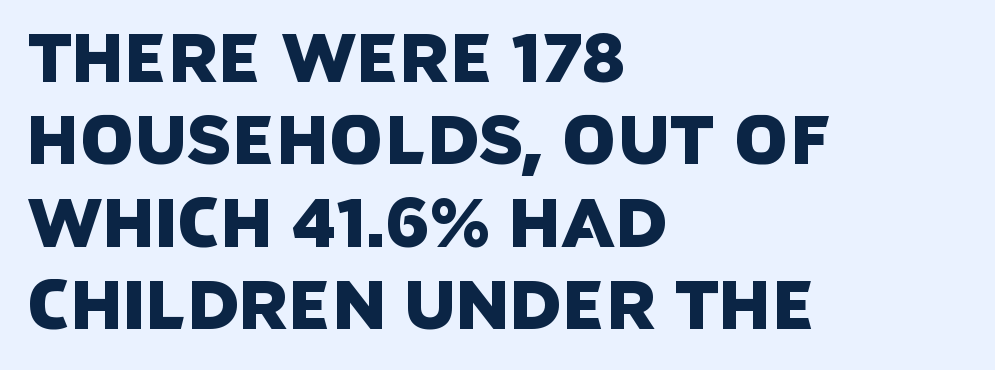
Teacher's note: observe the even left margin — that is flush-left alignment. You could call the tracking neutral — neither tight nor loose. A clean baseline with only descenders dipping below it. Do the characters align in a grid? No, the font is proportional. Examine the stroke ends and you'll find no serifs.
